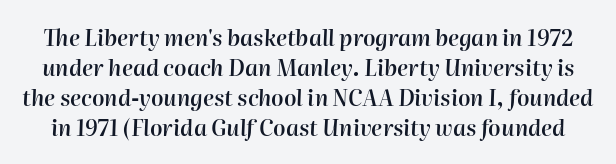
The image shows 22 px text type, italic (leaning right); set normal line spacing (1.37x), normal letter spacing, not underlined.
